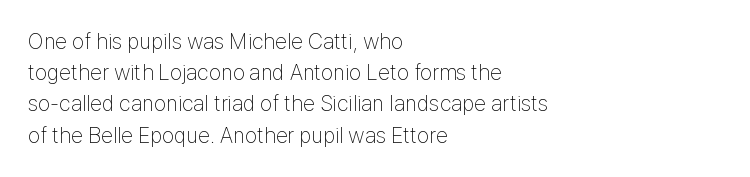
Q: Is the text bold? A: No.
Q: Is the text italic (slanted)? A: No, it is upright.
Q: Is the text underlined? A: No.
Q: How is the paragraph aligned? A: Left-aligned.
Q: Is the spacing between letters normal or unusually wide? A: Normal.
Q: Is the spacing between lines tight, normal or loose? A: Normal.
